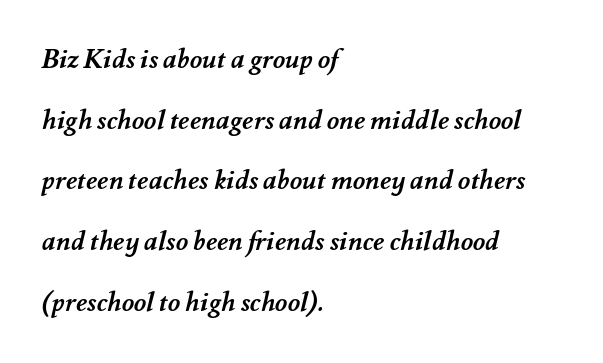
The image shows 27 px bold type; set left-aligned, loose line spacing (2.25x), normal letter spacing, not underlined.
